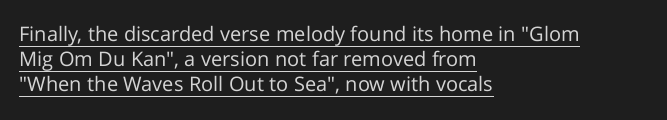
The image shows 20 px text type, upright; set left-aligned, normal line spacing (1.25x), normal letter spacing, underlined.
